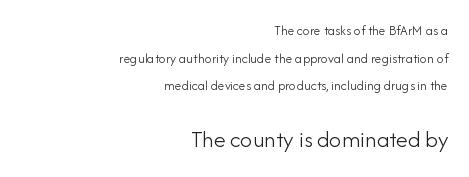
Q: Is the text bold? A: No.
Q: Is the text italic (slanted)? A: No, it is upright.
Q: Is the text underlined? A: No.
Q: How is the paragraph aligned? A: Right-aligned.
Q: Is the spacing between letters normal or unusually wide? A: Normal.
Q: Is the spacing between lines tight, normal or loose? A: Loose.
Q: Which block of text is set in a larger size, the first (top) or the second (bottom)? A: The second (bottom) one.
